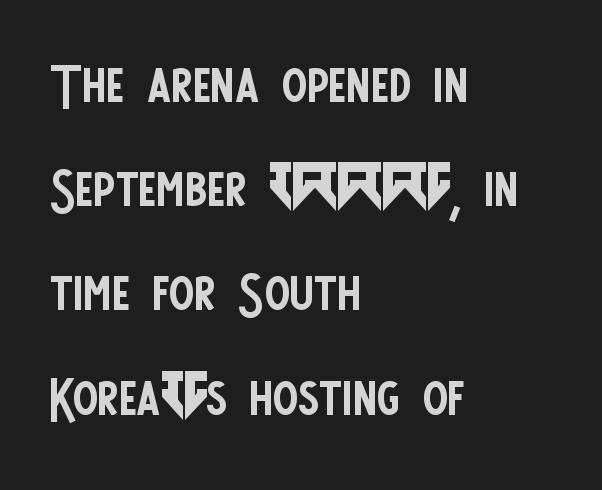
The image shows 75 px regular-weight, condensed sans-serif type, upright; set left-aligned, normal line spacing (1.39x), normal letter spacing, not underlined; low stroke contrast and a large x-height.
